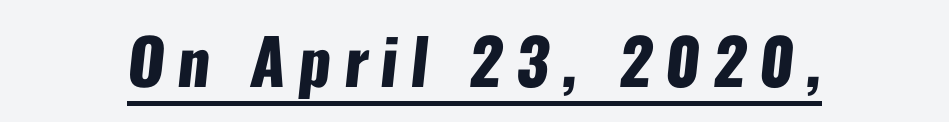
This sample uses expanded letter spacing, leaving extra air between glyphs. Proportional: the letters do not fall into vertical columns. Nope, no serifs anywhere on these letters. Quick note: underline on. Heavy, bold letterforms.
